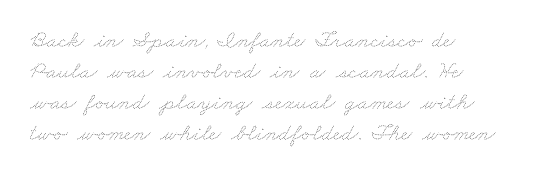
Q: Is the text bold? A: No.
Q: Is the text underlined? A: No.
Q: How is the paragraph aligned? A: Left-aligned.
Q: Is the spacing between letters normal or unusually wide? A: Normal.
Q: Is the spacing between lines tight, normal or loose? A: Normal.
